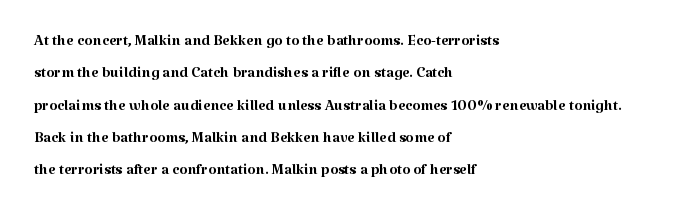
Q: Is the text bold? A: No.
Q: Is the text italic (slanted)? A: No, it is upright.
Q: Is the text underlined? A: No.
Q: How is the paragraph aligned? A: Left-aligned.
Q: Is the spacing between letters normal or unusually wide? A: Normal.
Q: Is the spacing between lines tight, normal or loose? A: Normal.
